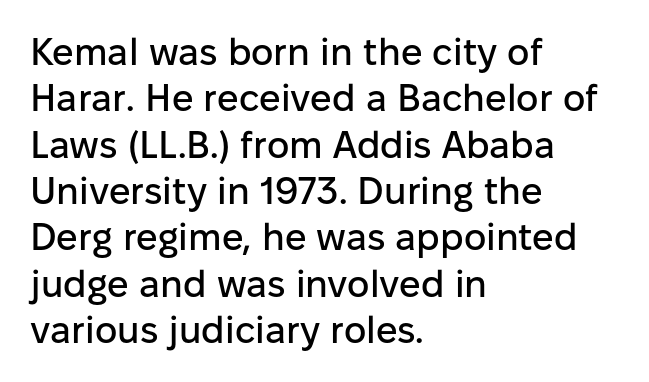
Q: Is the text italic (slanted)? A: No, it is upright.
Q: Is the typeface a serif or a sans-serif typeface? A: Sans-serif.
Q: Is the text underlined? A: No.
Q: How is the paragraph aligned? A: Left-aligned.
Q: Is the spacing between letters normal or unusually wide? A: Normal.
Q: Width (condensed, normal, or wide)? A: Normal.
Q: Stroke contrast? A: Low.
Q: x-height? A: Medium.
Q: Monospaced? A: No.
